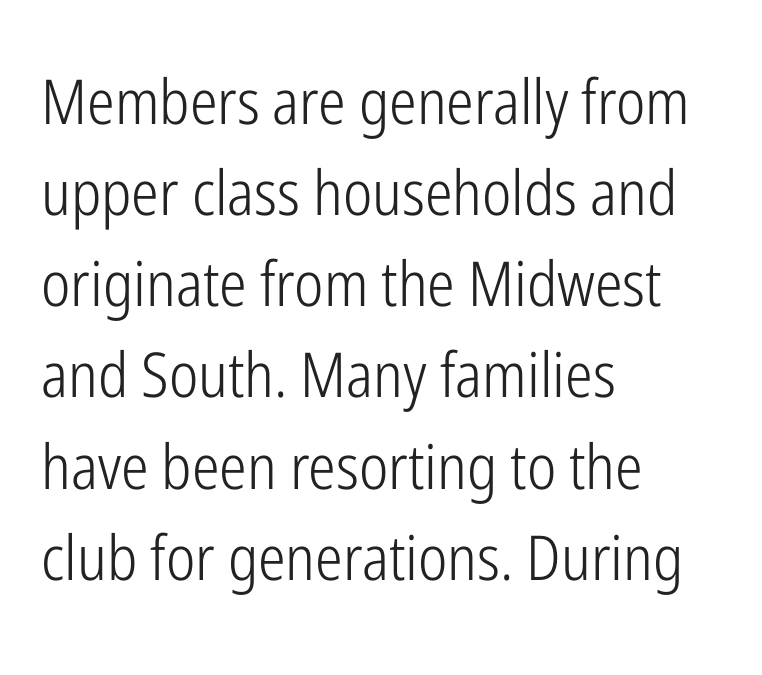
{"serif": "no", "italic": "no", "bold": "no", "weight": "light", "width": "condensed", "stroke_contrast": "low", "x_height": "medium", "monospaced": "no", "underline": "no", "align": "left", "line_spacing": "normal", "line_spacing_ratio": 1.47, "letter_spacing": "normal", "letter_spacing_em": 0.0, "glyph_px": 62}
